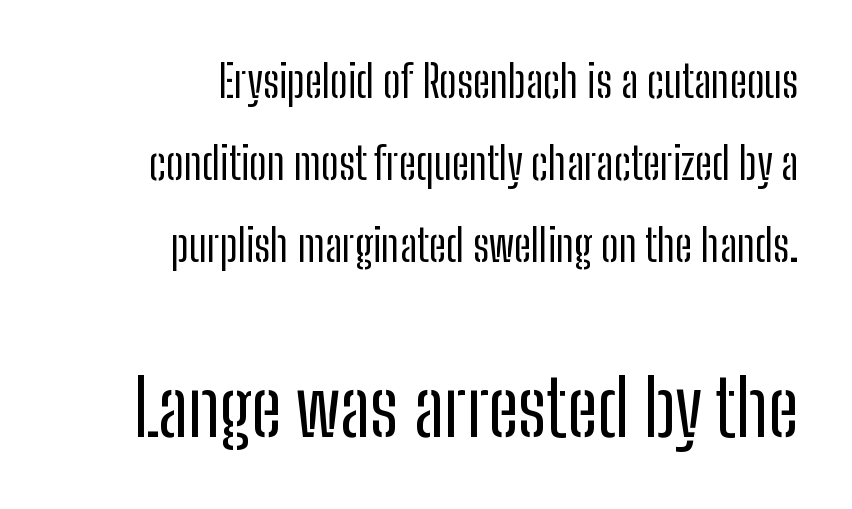
The face used here is proportionally spaced, like ordinary book or web type. The glyphs are unaccompanied by any horizontal stroke below them. No chunkiness to these letters — they're not bold. The rendering anchors every line to the right-hand side. Observe the ordinary spacing: letters are neighbours, not strangers.
